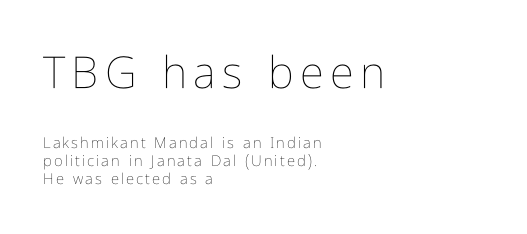
The letters stand straight up with perfectly vertical stems. The typesetter chose a ragged-right arrangement here. Large over small — that's the arrangement of the two blocks here. Is the type heavy? It reads as light-to-regular instead.
